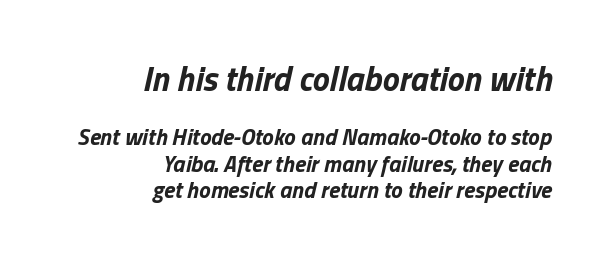
Q: Is the text bold? A: Yes.
Q: Is the text italic (slanted)? A: Yes, it leans right by about 13 degrees.
Q: Is the text underlined? A: No.
Q: How is the paragraph aligned? A: Right-aligned.
Q: Is the spacing between letters normal or unusually wide? A: Normal.
Q: Is the spacing between lines tight, normal or loose? A: Tight.
Q: Which block of text is set in a larger size, the first (top) or the second (bottom)? A: The first (top) one.
Q: Width (condensed, normal, or wide)? A: Normal.
Q: Stroke contrast? A: Low.
Q: x-height? A: Medium.
Q: Monospaced? A: No.
